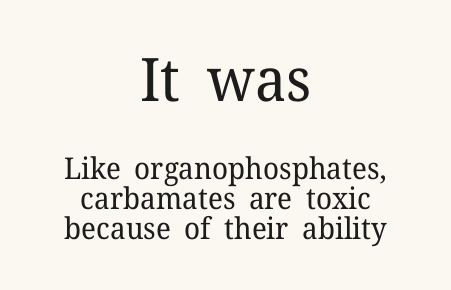
Horizontally, the lines are justified to the midpoint only. The area under the type is left untouched. Quick note: interline space is minimal. You can tell from the footed stems that serif type was used. Think standard paragraph weight, or any step lighter than that.
